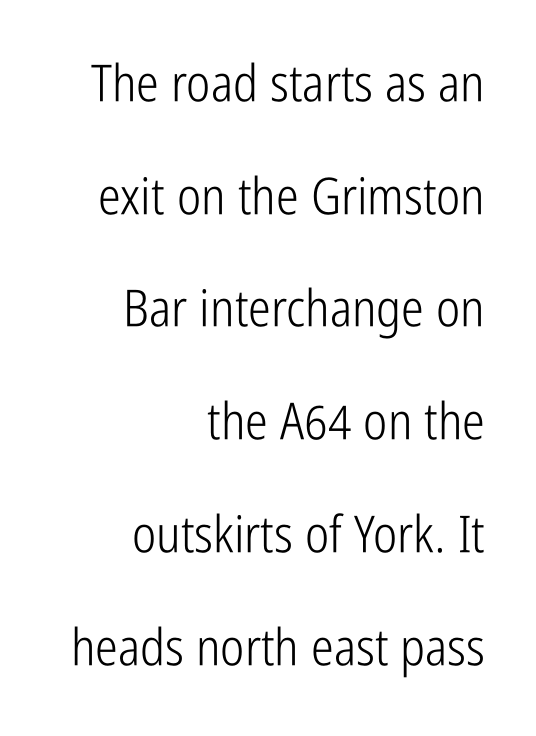
Lines of text with bare space underneath. This sample trades compactness for vertical openness between lines. Unbolded letterforms with no extra heft. Serif or sans? Sans — the stroke terminals are bare. This is the regular roman posture of the typeface. Leftover space on each line is placed entirely before the opening word.
